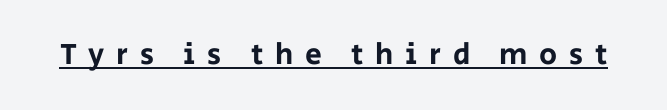
Q: Is the text italic (slanted)? A: No, it is upright.
Q: Is the typeface a serif or a sans-serif typeface? A: Sans-serif.
Q: Is the text underlined? A: Yes.
Q: Is the spacing between letters normal or unusually wide? A: Unusually wide.
Q: Width (condensed, normal, or wide)? A: Normal.
Q: Stroke contrast? A: Low.
Q: x-height? A: Large.
Q: Monospaced? A: No.
